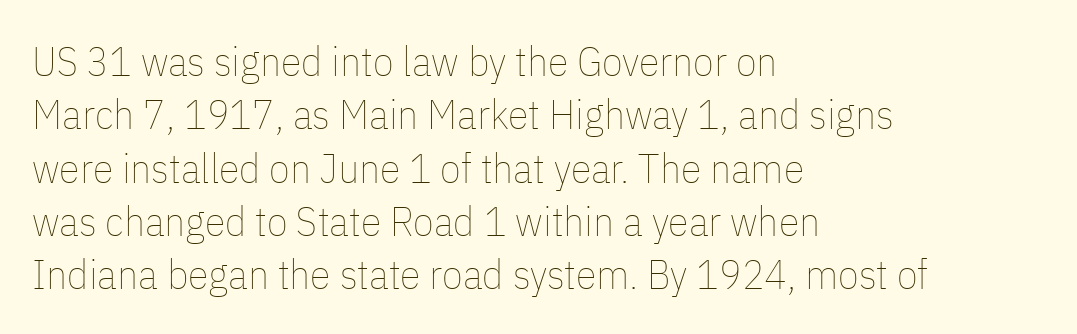
Q: Is the text bold? A: No.
Q: Is the text italic (slanted)? A: No, it is upright.
Q: Is the text underlined? A: No.
Q: How is the paragraph aligned? A: Left-aligned.
Q: Is the spacing between letters normal or unusually wide? A: Normal.
Q: Is the spacing between lines tight, normal or loose? A: Normal.
Q: Width (condensed, normal, or wide)? A: Condensed.
Q: Stroke contrast? A: Low.
Q: x-height? A: Medium.
Q: Monospaced? A: No.
